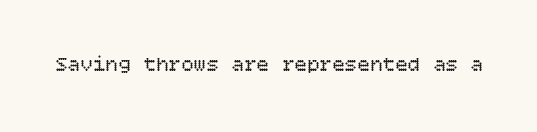
Q: Is the text bold? A: No.
Q: Is the text italic (slanted)? A: No, it is upright.
Q: Is the text underlined? A: No.
Q: Is the spacing between letters normal or unusually wide? A: Normal.
